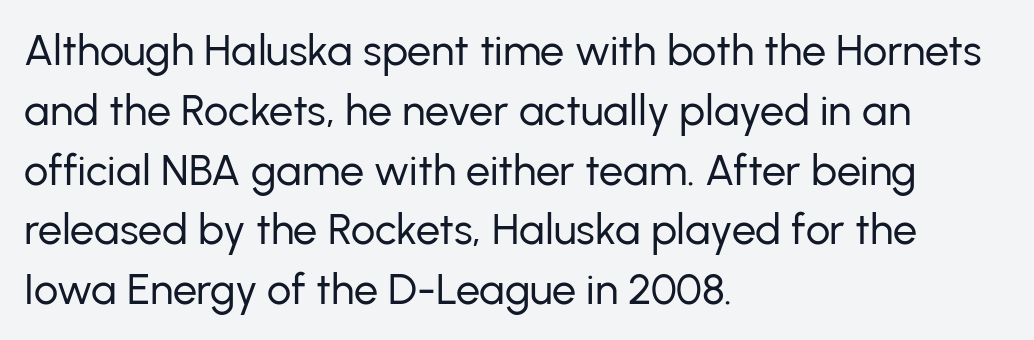
The image shows 43 px regular-weight sans-serif type, upright; set left-aligned, normal line spacing (1.39x), normal letter spacing, not underlined; low stroke contrast and a medium x-height.
